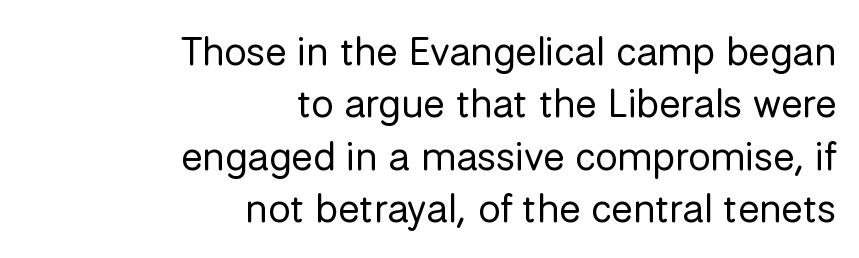
The image shows 40 px regular-weight sans-serif type, upright; set right-aligned, normal line spacing (1.31x), normal letter spacing, not underlined; low stroke contrast and a medium x-height.
